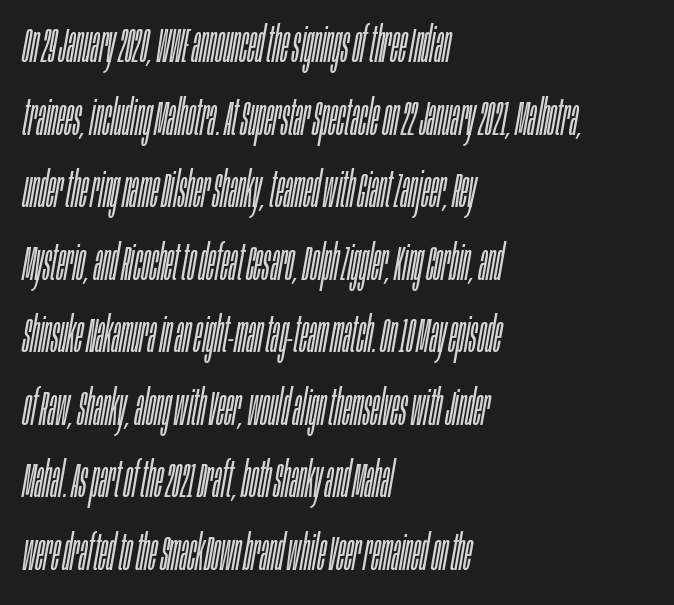
The image shows 49 px light, condensed type, italic (leaning right); set left-aligned, normal line spacing (1.48x), normal letter spacing, not underlined; low stroke contrast and a large x-height.
